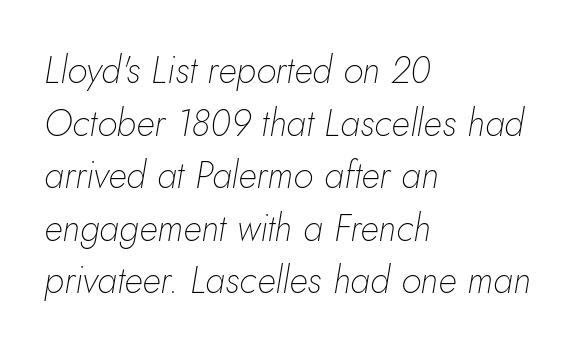
The image shows 37 px thin type, italic (leaning right); set left-aligned, normal line spacing (1.42x), normal letter spacing, not underlined; low stroke contrast and a small x-height.
